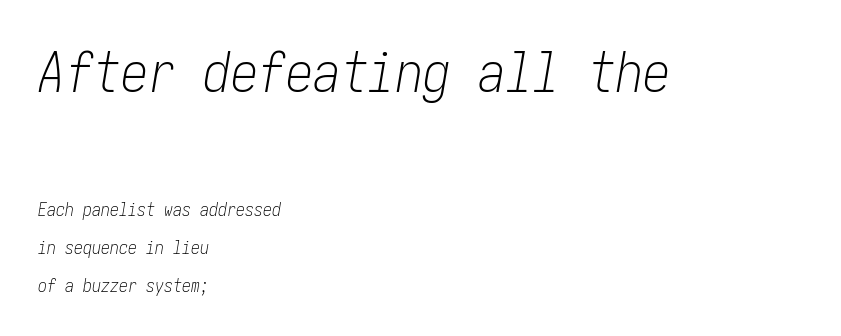
The image shows 55 px light, condensed type, italic (leaning right); set left-aligned, loose line spacing (2.11x), normal letter spacing, not underlined; the first (top) block is 3.06x larger; low stroke contrast and a medium x-height.
